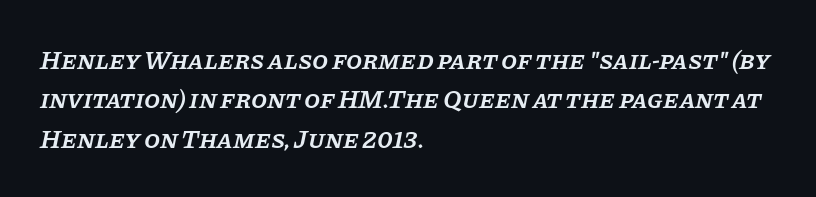
Line spacing here is normal. Set as a demibold, roughly 600 on the weight scale. When letters slant like this, we call the style italic. Short and long lines alike share a common starting point at left. The zone under the glyphs is completely vacant. Tracking value appears to be zero — textbook default spacing.
